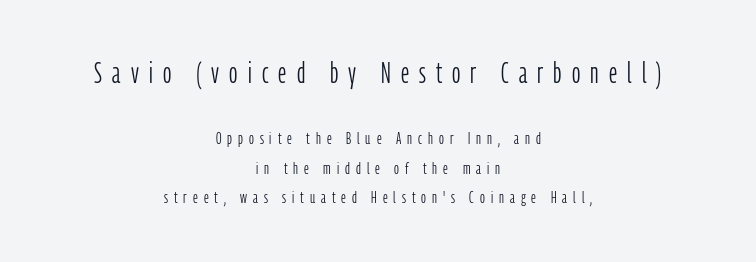
Serif or sans? Sans — the stroke terminals are bare. Is there any slant? The stems are plumb. These lines are rendered in a variable-pitch font. Substantial extra tracking has been applied to these lines. Is this a heavy cut? Hardly; it is regular or lighter. Every row of glyphs is offset so its center matches the block's center.
